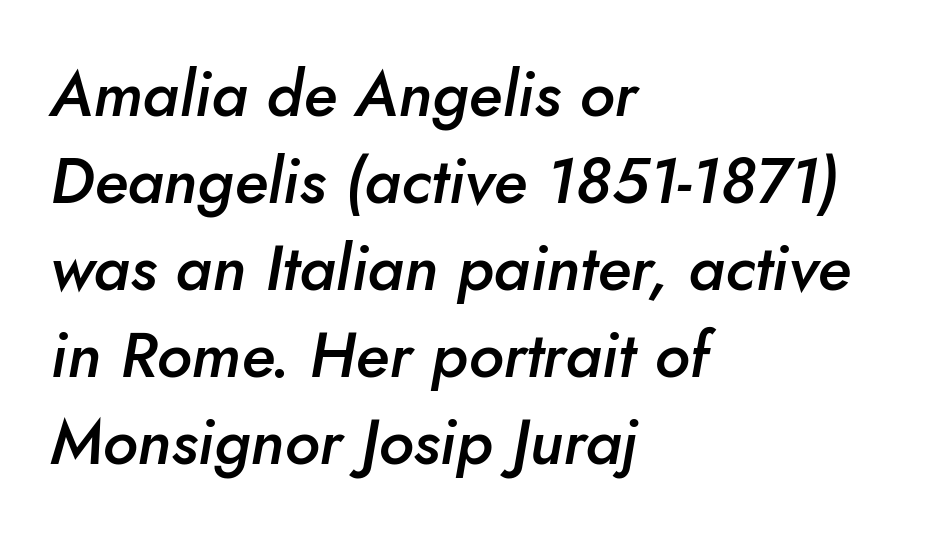
Q: Is the text bold? A: Semi-bold.
Q: Is the text italic (slanted)? A: Yes, it leans right by about 10 degrees.
Q: Is the text underlined? A: No.
Q: How is the paragraph aligned? A: Left-aligned.
Q: Is the spacing between letters normal or unusually wide? A: Normal.
Q: Is the spacing between lines tight, normal or loose? A: Normal.
Q: Width (condensed, normal, or wide)? A: Normal.
Q: Stroke contrast? A: Low.
Q: x-height? A: Small.
Q: Monospaced? A: No.
